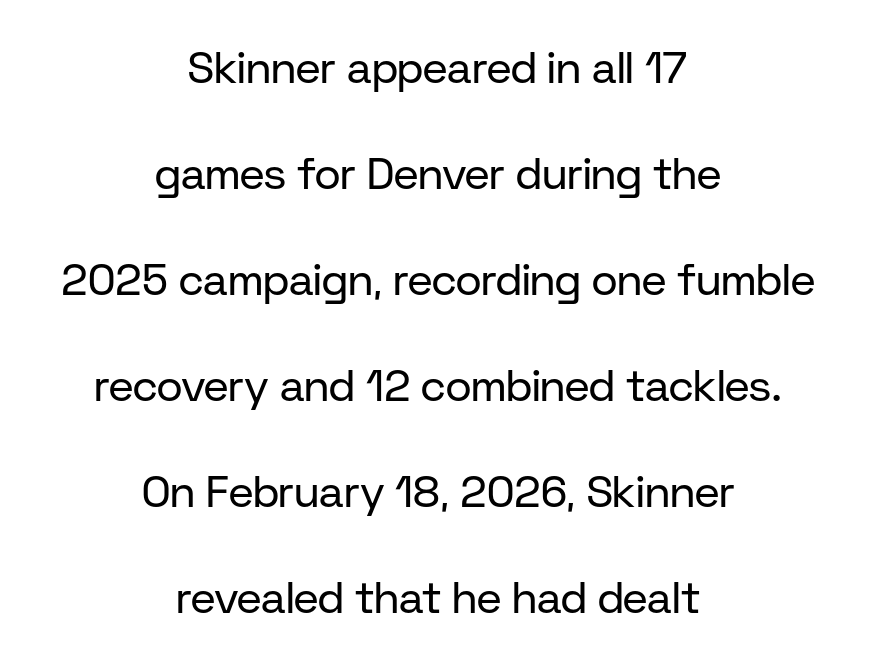
The image shows 44 px regular-weight sans-serif type, upright; set centered, loose line spacing (2.41x), normal letter spacing, not underlined; low stroke contrast and a medium x-height.
